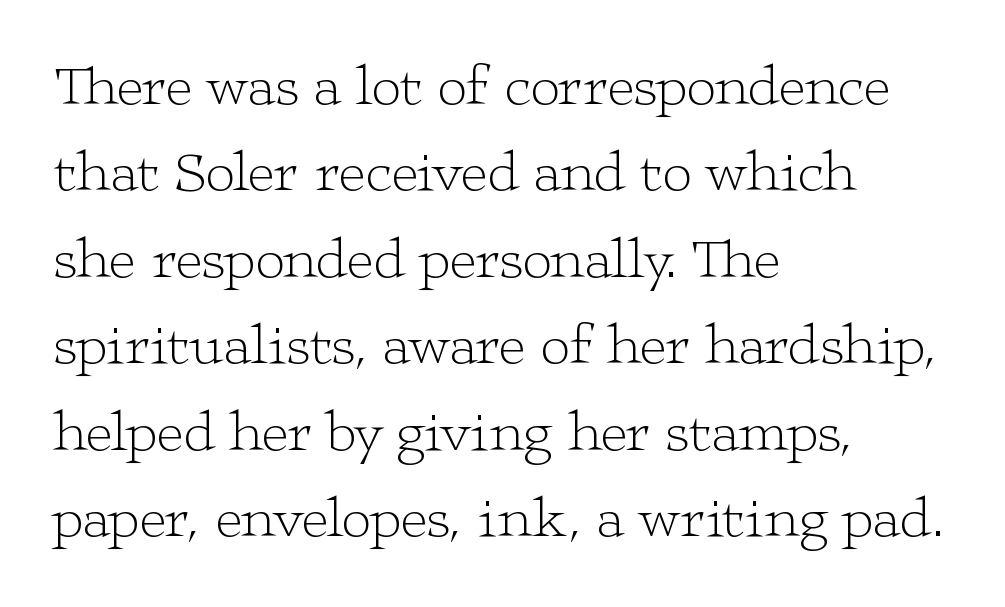
Q: Is the text bold? A: No.
Q: Is the text italic (slanted)? A: No, it is upright.
Q: Is the typeface a serif or a sans-serif typeface? A: Serif.
Q: Is the text underlined? A: No.
Q: How is the paragraph aligned? A: Left-aligned.
Q: Is the spacing between letters normal or unusually wide? A: Normal.
Q: Is the spacing between lines tight, normal or loose? A: Normal.
Q: Width (condensed, normal, or wide)? A: Wide.
Q: Stroke contrast? A: Low.
Q: x-height? A: Medium.
Q: Monospaced? A: No.
